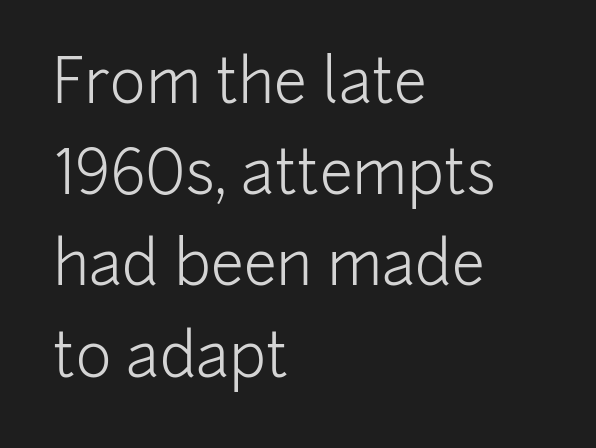
The image shows 60 px light sans-serif type, upright; set left-aligned, normal line spacing (1.52x), normal letter spacing, not underlined; low stroke contrast and a medium x-height.
